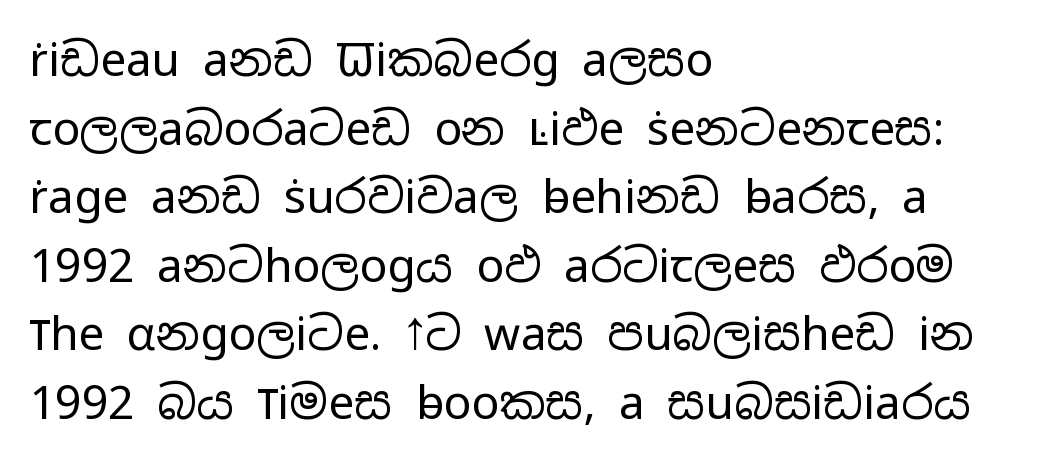
In CSS terms this would be text-align: left. The letters stand straight up with perfectly vertical stems. Any mark beneath the type? The region is blank. Think of a printed novel: that variable character pitch is what you see here. Each stroke keeps to a modest, everyday thickness or less.
